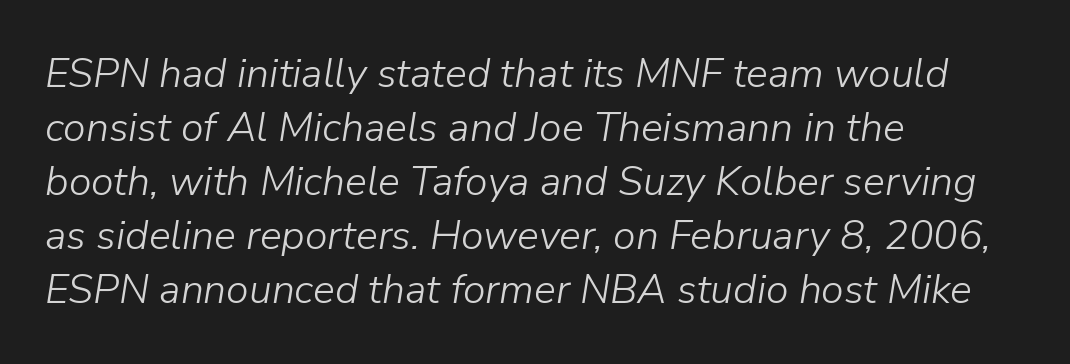
The image shows 41 px light type, italic (leaning right); set left-aligned, normal line spacing (1.32x), normal letter spacing, not underlined; low stroke contrast and a medium x-height.
